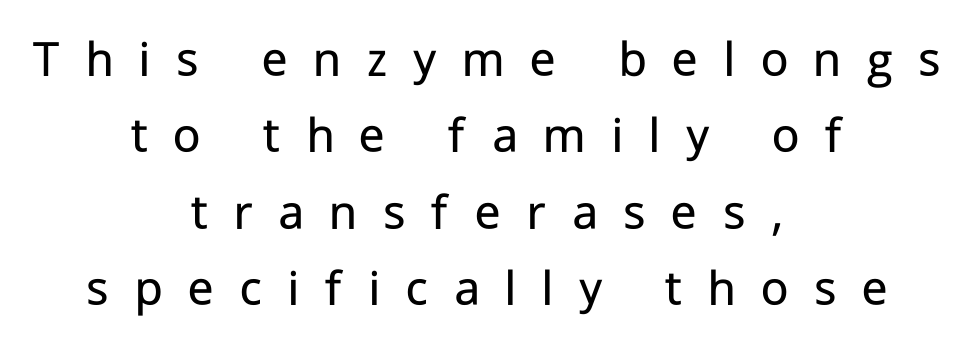
Q: Is the text bold? A: No.
Q: Is the text italic (slanted)? A: No, it is upright.
Q: Is the typeface a serif or a sans-serif typeface? A: Sans-serif.
Q: Is the text underlined? A: No.
Q: How is the paragraph aligned? A: Centered.
Q: Is the spacing between letters normal or unusually wide? A: Unusually wide.
Q: Is the spacing between lines tight, normal or loose? A: Normal.
Q: Width (condensed, normal, or wide)? A: Normal.
Q: Stroke contrast? A: Low.
Q: x-height? A: Medium.
Q: Monospaced? A: No.
